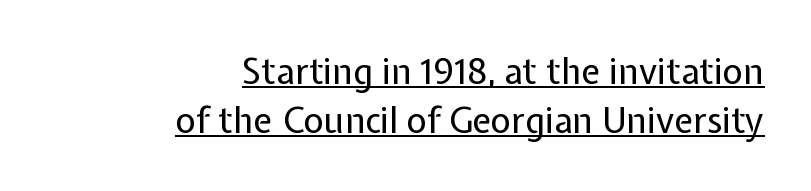
The image shows 35 px regular-weight sans-serif type, upright; set right-aligned, normal line spacing (1.39x), normal letter spacing, underlined; low stroke contrast and a medium x-height.
